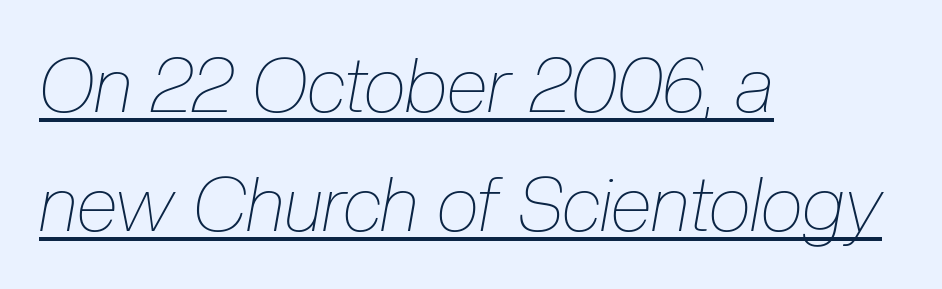
The image shows 76 px thin, condensed type, italic (leaning right); set left-aligned, normal line spacing (1.56x), normal letter spacing, underlined; low stroke contrast and a medium x-height.
